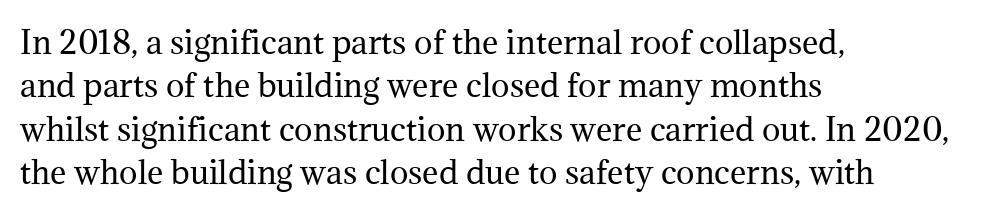
The image shows 31 px regular-weight serif type, upright; set left-aligned, normal line spacing (1.4x), normal letter spacing, not underlined; medium stroke contrast and a medium x-height.
